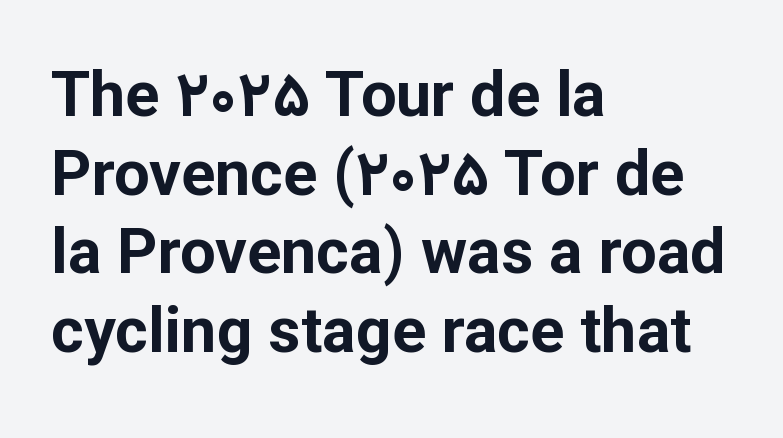
Q: Is the text bold? A: Yes.
Q: Is the text italic (slanted)? A: No, it is upright.
Q: Is the typeface a serif or a sans-serif typeface? A: Sans-serif.
Q: Is the text underlined? A: No.
Q: How is the paragraph aligned? A: Left-aligned.
Q: Is the spacing between letters normal or unusually wide? A: Normal.
Q: Is the spacing between lines tight, normal or loose? A: Normal.
Q: Width (condensed, normal, or wide)? A: Normal.
Q: Stroke contrast? A: Low.
Q: x-height? A: Medium.
Q: Monospaced? A: No.
